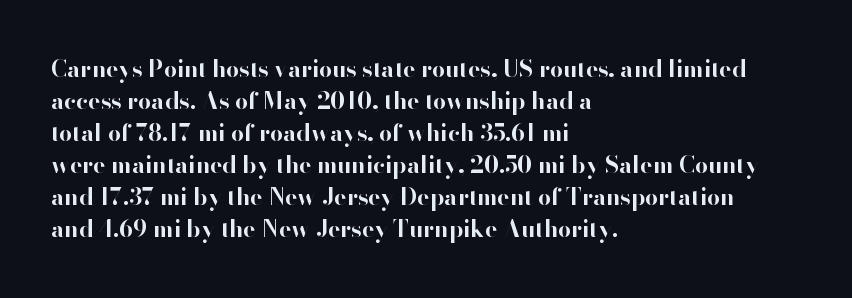
{"italic": "no", "bold": "yes", "underline": "no", "align": "left", "line_spacing": "normal", "line_spacing_ratio": 1.39, "letter_spacing": "normal", "letter_spacing_em": 0.0, "glyph_px": 23}
